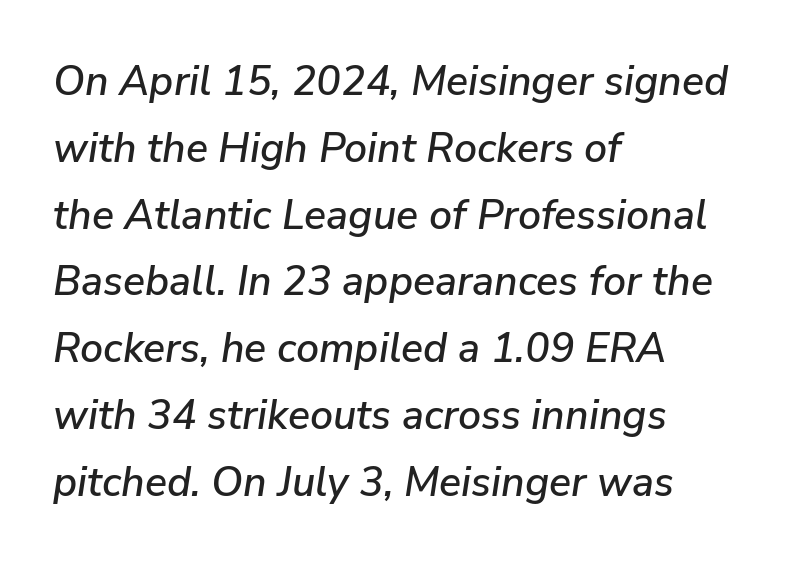
The image shows 41 px text type, italic (leaning right); set left-aligned, normal line spacing (1.63x), normal letter spacing, not underlined; low stroke contrast and a medium x-height.
